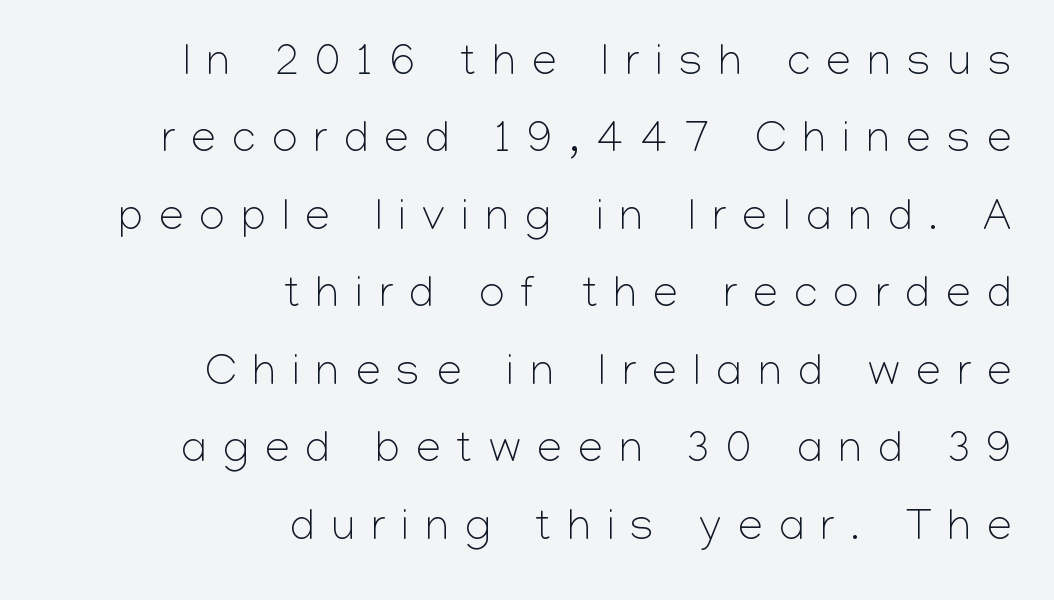
{"serif": "no", "italic": "no", "bold": "no", "weight": "light", "width": "normal", "stroke_contrast": "low", "x_height": "medium", "monospaced": "no", "underline": "no", "align": "right", "line_spacing_ratio": 1.76, "letter_spacing": "wide", "letter_spacing_em": 0.38, "glyph_px": 44}
